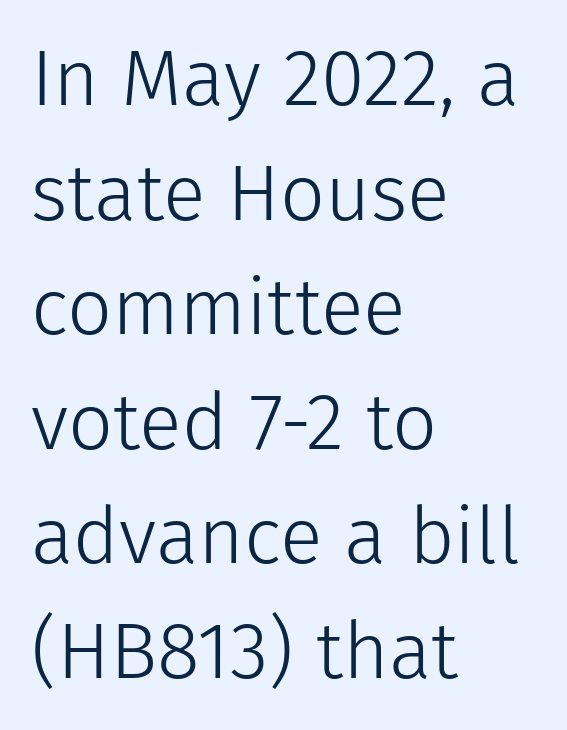
No chunkiness to these letters — they're not bold. Here the glyphs are tracked normally, forming tight word shapes. Typeset ragged right — the left edge is the straight one. Posture: upright roman. Each row of text sits above clean, open space.
